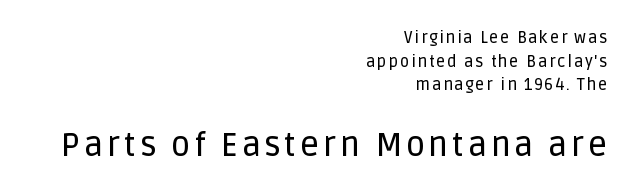
Q: Is the text italic (slanted)? A: No, it is upright.
Q: Is the typeface a serif or a sans-serif typeface? A: Sans-serif.
Q: Is the text underlined? A: No.
Q: How is the paragraph aligned? A: Right-aligned.
Q: Is the spacing between lines tight, normal or loose? A: Normal.
Q: Which block of text is set in a larger size, the first (top) or the second (bottom)? A: The second (bottom) one.
Q: Width (condensed, normal, or wide)? A: Normal.
Q: Stroke contrast? A: Low.
Q: x-height? A: Large.
Q: Monospaced? A: No.
